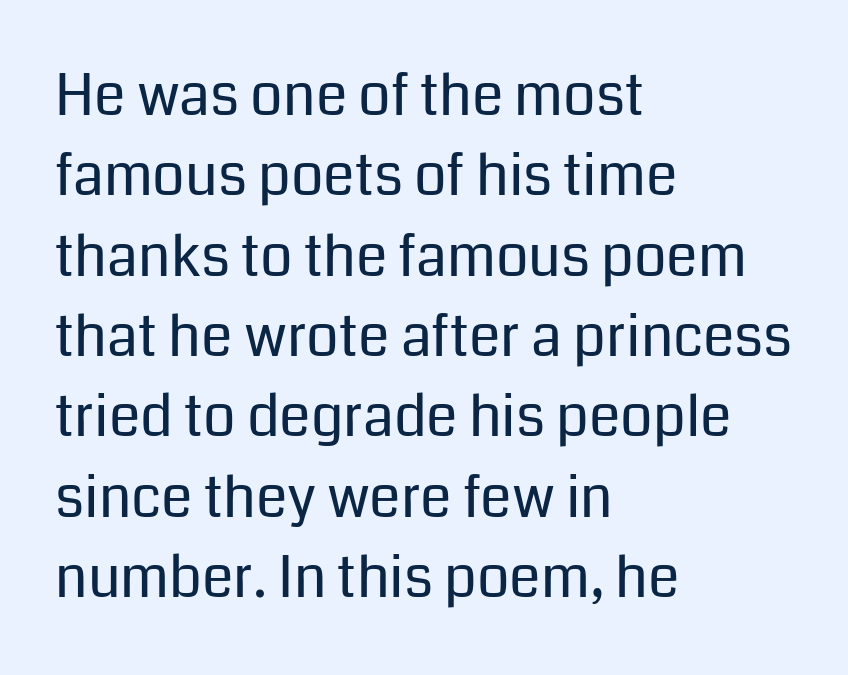
{"serif": "no", "italic": "no", "bold": "no", "weight": "regular", "width": "normal", "stroke_contrast": "low", "x_height": "medium", "monospaced": "no", "underline": "no", "align": "left", "line_spacing": "normal", "line_spacing_ratio": 1.41, "letter_spacing": "normal", "letter_spacing_em": 0.0, "glyph_px": 57}
